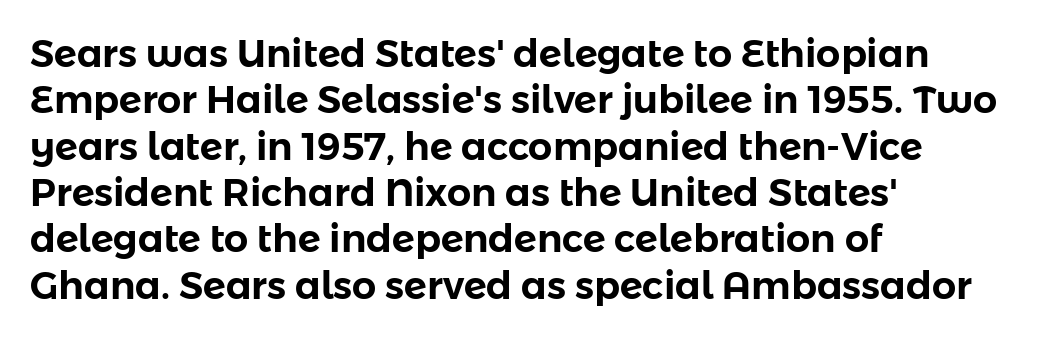
{"serif": "no", "italic": "no", "width": "normal", "stroke_contrast": "low", "x_height": "medium", "monospaced": "no", "underline": "no", "align": "left", "line_spacing_ratio": 1.22, "letter_spacing": "normal", "letter_spacing_em": 0.0, "glyph_px": 38}
